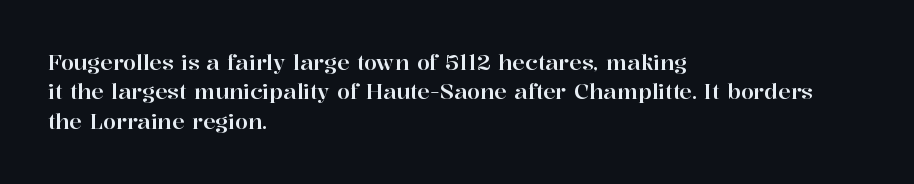
Q: Is the text italic (slanted)? A: No, it is upright.
Q: Is the text underlined? A: No.
Q: How is the paragraph aligned? A: Left-aligned.
Q: Is the spacing between letters normal or unusually wide? A: Normal.
Q: Is the spacing between lines tight, normal or loose? A: Normal.
